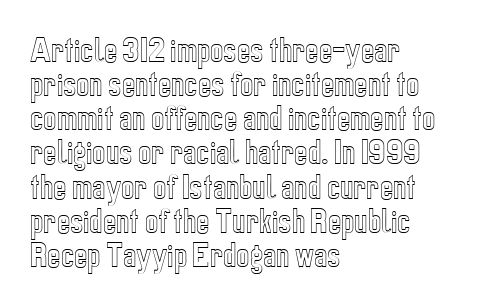
Here the designer chose a conventional face with non-uniform glyph widths. Nobody drew a line under any word here. The face used here is rendered with its standard letterfit. The passage is arranged the way most books set body copy — flush left.
